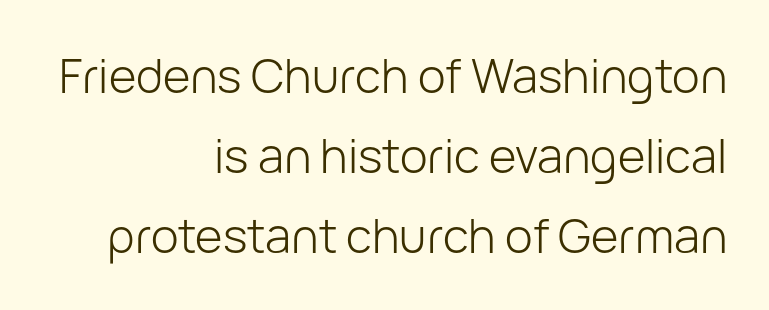
The paragraph shown leans on its right margin. Spacing between characters is what you'd get straight out of the box. The zone under the glyphs is completely vacant. Vertical strokes here are truly vertical. These lines are composed in type without serifs. The letters look calm and open, with moderate or lighter stems.
